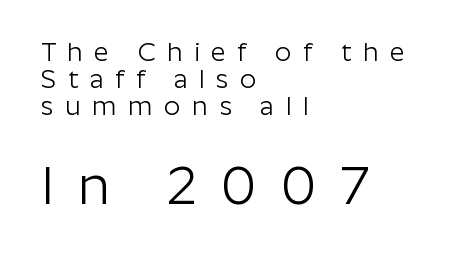
Q: Is the text bold? A: No.
Q: Is the text italic (slanted)? A: No, it is upright.
Q: Is the typeface a serif or a sans-serif typeface? A: Sans-serif.
Q: Is the text underlined? A: No.
Q: How is the paragraph aligned? A: Left-aligned.
Q: Is the spacing between letters normal or unusually wide? A: Unusually wide.
Q: Is the spacing between lines tight, normal or loose? A: Tight.
Q: Which block of text is set in a larger size, the first (top) or the second (bottom)? A: The second (bottom) one.
Q: Width (condensed, normal, or wide)? A: Normal.
Q: Stroke contrast? A: Low.
Q: x-height? A: Medium.
Q: Monospaced? A: No.
